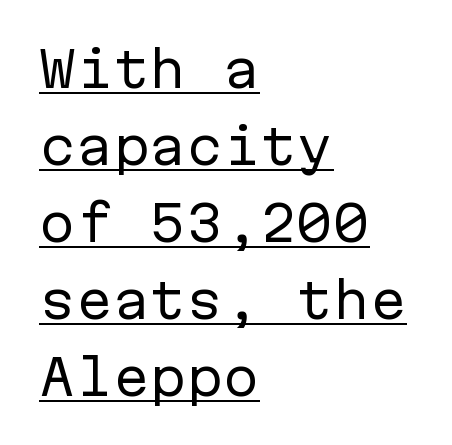
The image shows 49 px regular-weight sans-serif type, upright, monospaced; set left-aligned, normal line spacing (1.57x), normal letter spacing, underlined; low stroke contrast and a medium x-height.
